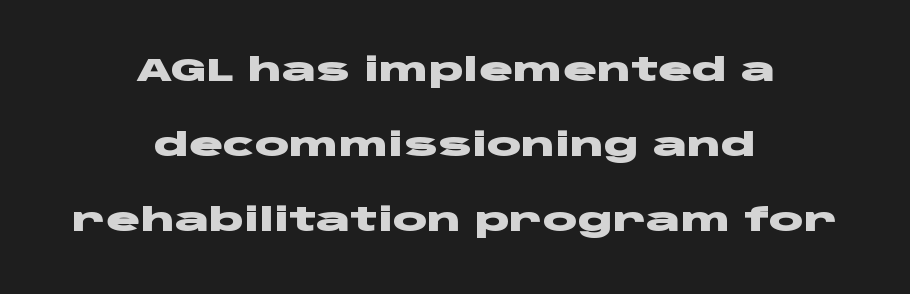
The image shows 32 px heavy, wide sans-serif type, upright; set centered, loose line spacing (2.34x), normal letter spacing, not underlined; low stroke contrast and a large x-height.
